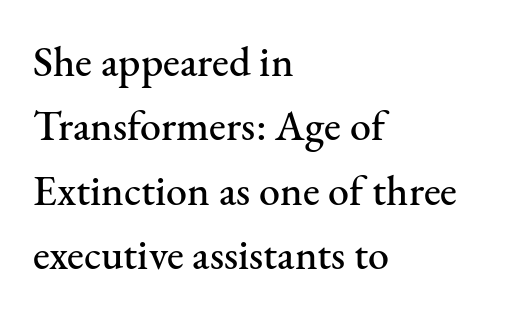
{"serif": "yes", "italic": "no", "width": "normal", "stroke_contrast": "medium", "x_height": "small", "monospaced": "no", "underline": "no", "align": "left", "line_spacing": "normal", "line_spacing_ratio": 1.53, "letter_spacing": "normal", "letter_spacing_em": 0.0, "glyph_px": 42}
